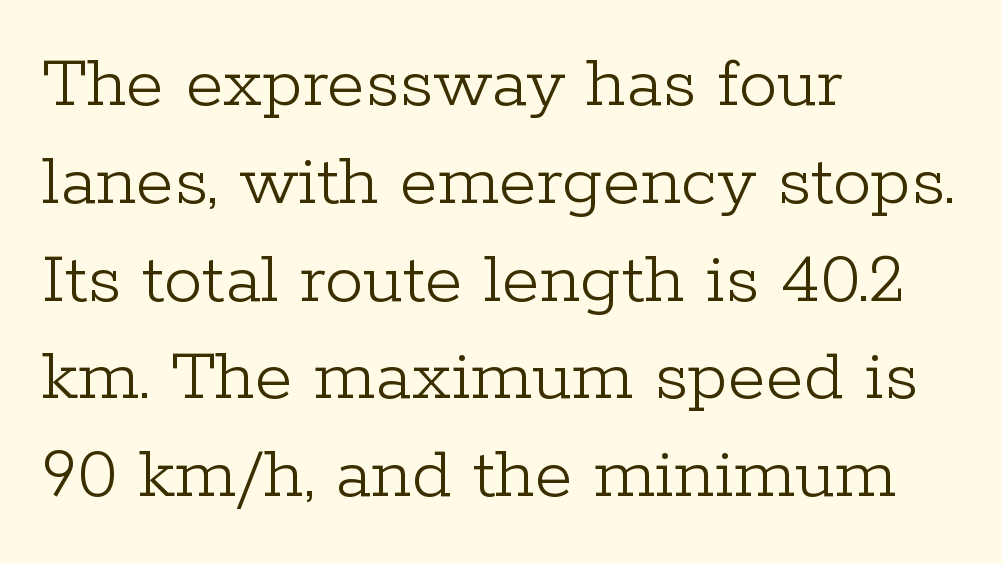
Q: Is the text bold? A: No.
Q: Is the text italic (slanted)? A: No, it is upright.
Q: Is the typeface a serif or a sans-serif typeface? A: Serif.
Q: Is the text underlined? A: No.
Q: How is the paragraph aligned? A: Left-aligned.
Q: Is the spacing between letters normal or unusually wide? A: Normal.
Q: Is the spacing between lines tight, normal or loose? A: Normal.
Q: Width (condensed, normal, or wide)? A: Normal.
Q: Stroke contrast? A: Low.
Q: x-height? A: Medium.
Q: Monospaced? A: No.
